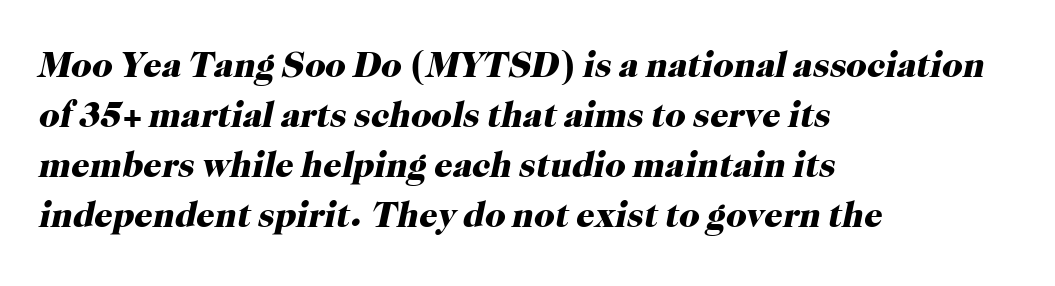
{"serif": "yes", "italic": "yes", "lean": "right", "slant_degrees": 12, "bold": "yes", "weight": "heavy", "width": "normal", "stroke_contrast": "high", "x_height": "medium", "monospaced": "no", "underline": "no", "align": "left", "line_spacing": "normal", "line_spacing_ratio": 1.39, "letter_spacing": "normal", "letter_spacing_em": 0.0, "glyph_px": 36}
